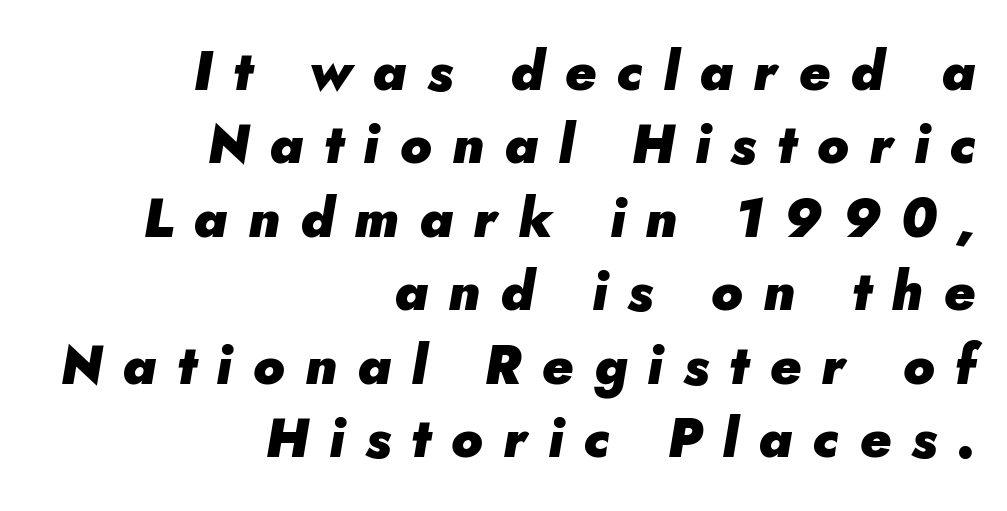
What stands out about the letter spacing? Its width — letters are far apart. Reading down the column, the eye jumps a familiar distance to each next line. The rag falls on the left side of this text block. Looking at the ascenders, they clearly lean. The glyphs are unaccompanied by any horizontal stroke below them.
